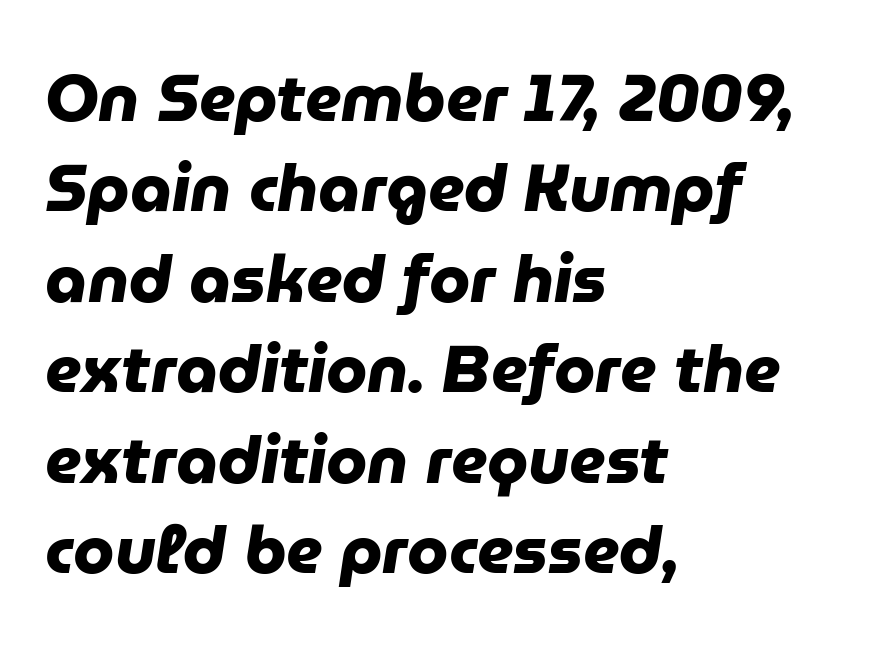
Vertical spacing — default. These lines stack with their left ends in a neat column. Underline: absent. Each letter keeps its own natural width here, so spacing adapts to shape.
